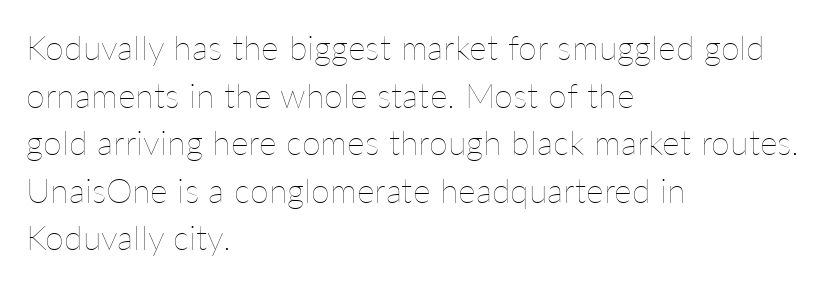
Q: Is the text bold? A: No.
Q: Is the text italic (slanted)? A: No, it is upright.
Q: Is the text underlined? A: No.
Q: How is the paragraph aligned? A: Left-aligned.
Q: Is the spacing between letters normal or unusually wide? A: Normal.
Q: Is the spacing between lines tight, normal or loose? A: Normal.
Q: Width (condensed, normal, or wide)? A: Normal.
Q: Stroke contrast? A: Low.
Q: x-height? A: Medium.
Q: Monospaced? A: No.
